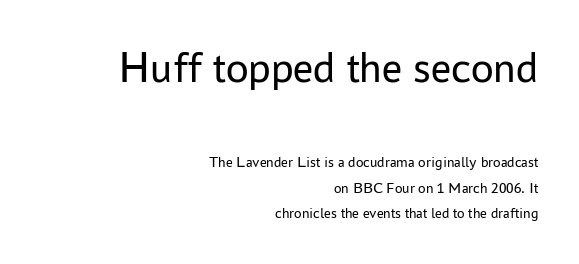
The image shows 45 px regular-weight sans-serif type, upright; set right-aligned, normal line spacing (1.7x), normal letter spacing, not underlined; the first (top) block is 3.0x larger; low stroke contrast and a medium x-height.
